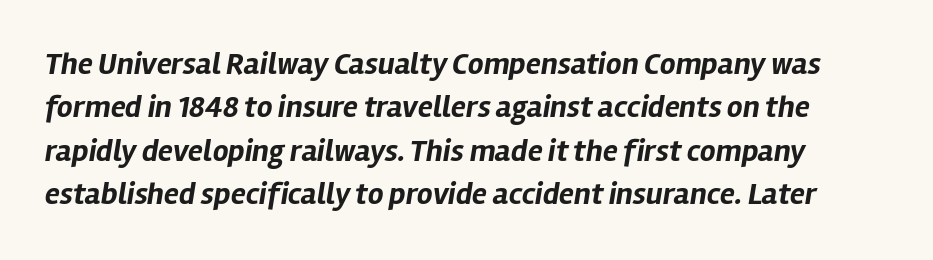
{"italic": "yes", "lean": "right", "slant_degrees": 12, "bold": "yes", "weight": "bold", "width": "normal", "stroke_contrast": "low", "x_height": "medium", "monospaced": "no", "underline": "no", "line_spacing": "normal", "line_spacing_ratio": 1.4, "letter_spacing": "normal", "letter_spacing_em": 0.0, "glyph_px": 31}
